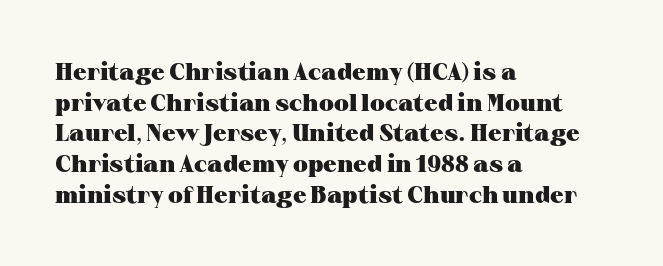
{"italic": "no", "bold": "yes", "underline": "no", "align": "left", "line_spacing": "normal", "line_spacing_ratio": 1.28, "letter_spacing": "normal", "letter_spacing_em": 0.0, "glyph_px": 24}
